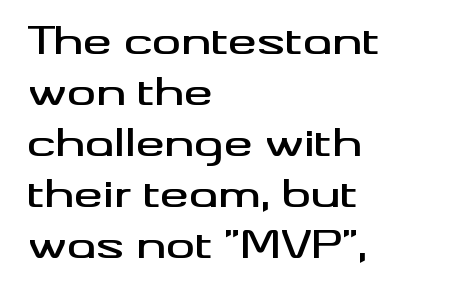
{"serif": "no", "italic": "no", "width": "wide", "stroke_contrast": "medium", "x_height": "small", "monospaced": "no", "underline": "no", "align": "left", "line_spacing": "normal", "line_spacing_ratio": 1.42, "letter_spacing": "normal", "letter_spacing_em": 0.0, "glyph_px": 36}
